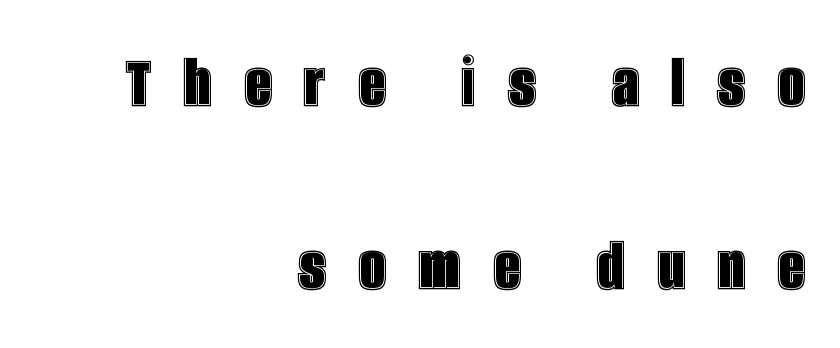
Q: Is the text italic (slanted)? A: No, it is upright.
Q: Is the text underlined? A: No.
Q: How is the paragraph aligned? A: Right-aligned.
Q: Is the spacing between letters normal or unusually wide? A: Unusually wide.
Q: Is the spacing between lines tight, normal or loose? A: Loose.
Q: Width (condensed, normal, or wide)? A: Condensed.
Q: x-height? A: Large.
Q: Monospaced? A: No.
